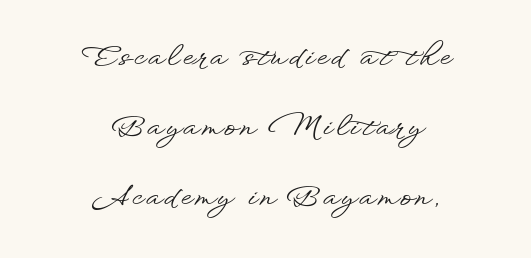
Q: Is the text italic (slanted)? A: Yes.
Q: Is the typeface a serif or a sans-serif typeface? A: Sans-serif.
Q: Is the text underlined? A: No.
Q: How is the paragraph aligned? A: Centered.
Q: Is the spacing between lines tight, normal or loose? A: Loose.
Q: Width (condensed, normal, or wide)? A: Wide.
Q: Stroke contrast? A: Low.
Q: x-height? A: Small.
Q: Monospaced? A: No.
